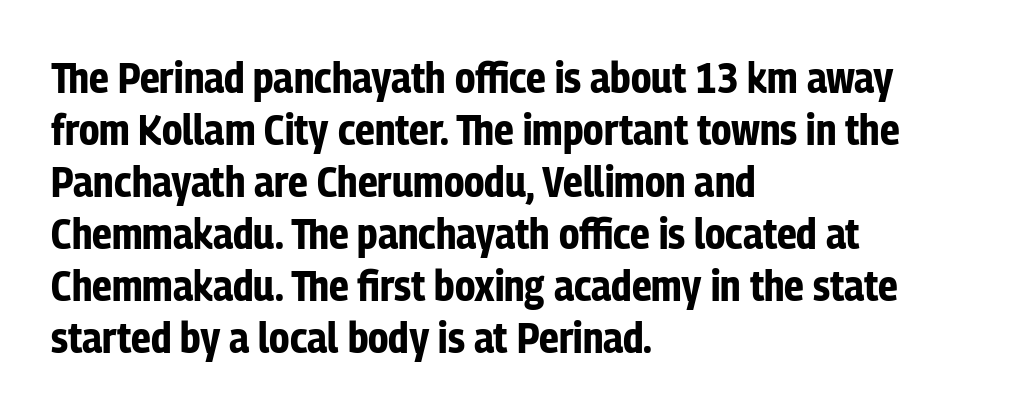
Q: Is the text bold? A: Yes.
Q: Is the text italic (slanted)? A: No, it is upright.
Q: Is the typeface a serif or a sans-serif typeface? A: Sans-serif.
Q: Is the text underlined? A: No.
Q: How is the paragraph aligned? A: Left-aligned.
Q: Is the spacing between letters normal or unusually wide? A: Normal.
Q: Width (condensed, normal, or wide)? A: Condensed.
Q: Stroke contrast? A: Low.
Q: x-height? A: Medium.
Q: Monospaced? A: No.
